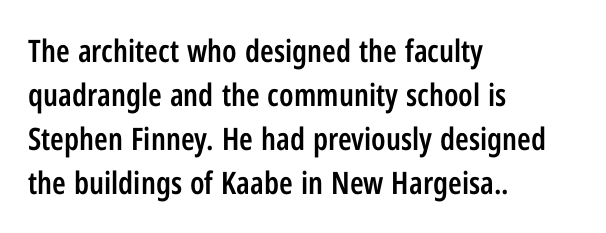
No feet cap the strokes, marking this as sans-serif type. The passage shown stacks its lines at a standard gap. The compositor pushed each line to the left boundary. The glyphs have the mass of a demibold cut, below bold. Descenders hang freely into open space.
